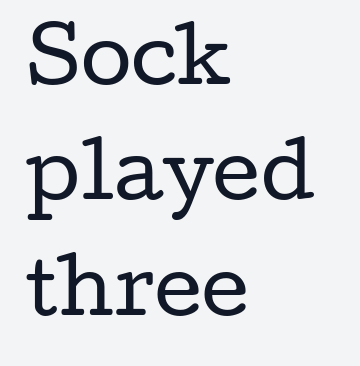
Q: Is the text bold? A: No.
Q: Is the text italic (slanted)? A: No, it is upright.
Q: Is the typeface a serif or a sans-serif typeface? A: Serif.
Q: Is the text underlined? A: No.
Q: How is the paragraph aligned? A: Left-aligned.
Q: Is the spacing between letters normal or unusually wide? A: Normal.
Q: Is the spacing between lines tight, normal or loose? A: Normal.
Q: Width (condensed, normal, or wide)? A: Wide.
Q: Stroke contrast? A: Low.
Q: x-height? A: Medium.
Q: Monospaced? A: No.
